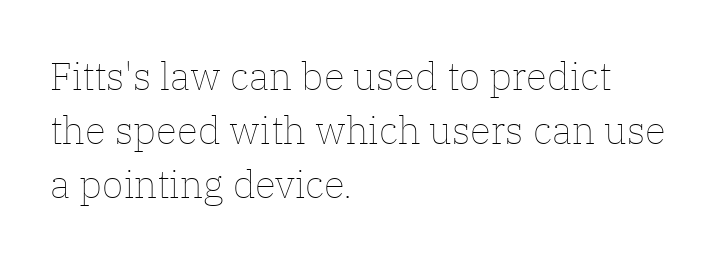
Posture: straight, roman, zero tilt. Vertical spacing — default. Bold? No — there's no thickening of the strokes. In terms of letterspacing, this is plain default setting. Unmarked baselines from the first word to the last. The setting favours the left margin, as ordinary paragraphs usually do.
